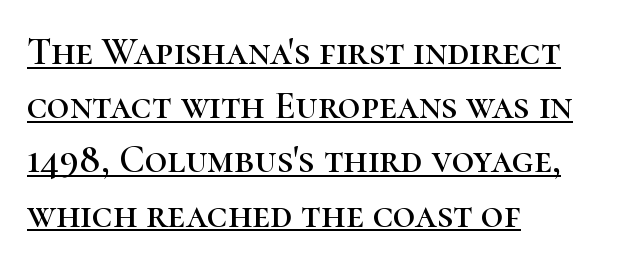
Tall strokes in this sample are plumb rather than angled. Short and long lines alike share a common starting point at left. The face used here is seriffed, in the tradition of book romans. Do the characters align in a grid? No, the font is proportional.
